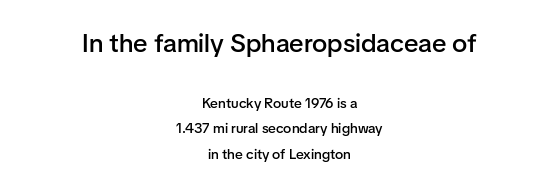
Plain, unruled lines of type. Compare the two chunks: the upper has the greater cap height. The gaps between neighbouring characters are ordinary and unremarkable. Every letter is mildly thick-stroked: semibold rather than bold. Horizontal alignment here is central, giving a formal, balanced look.
